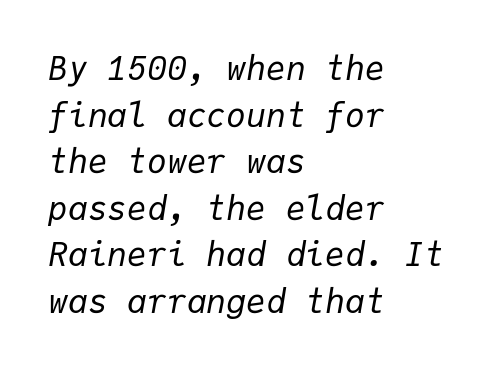
{"italic": "yes", "lean": "right", "slant_degrees": 9, "bold": "no", "weight": "regular", "width": "normal", "stroke_contrast": "low", "x_height": "medium", "monospaced": "yes", "underline": "no", "align": "left", "line_spacing": "normal", "line_spacing_ratio": 1.41, "letter_spacing": "normal", "letter_spacing_em": 0.0, "glyph_px": 33}
